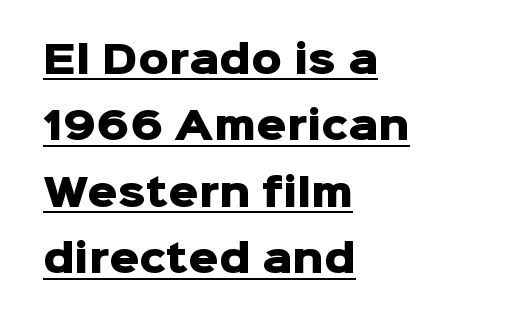
Q: Is the text bold? A: Yes.
Q: Is the text italic (slanted)? A: No, it is upright.
Q: Is the typeface a serif or a sans-serif typeface? A: Sans-serif.
Q: Is the text underlined? A: Yes.
Q: How is the paragraph aligned? A: Left-aligned.
Q: Is the spacing between letters normal or unusually wide? A: Normal.
Q: Width (condensed, normal, or wide)? A: Normal.
Q: Stroke contrast? A: Low.
Q: x-height? A: Medium.
Q: Monospaced? A: No.
